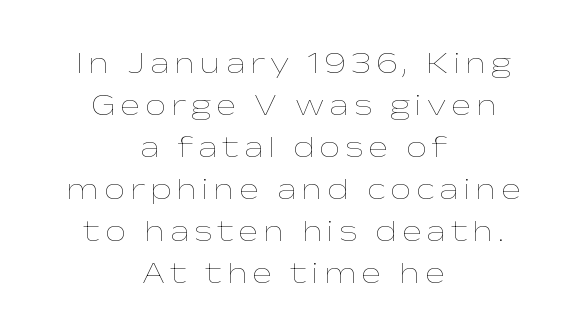
The image shows 30 px thin, wide type, upright; set centered, normal line spacing (1.4x), not underlined; low stroke contrast and a medium x-height.
